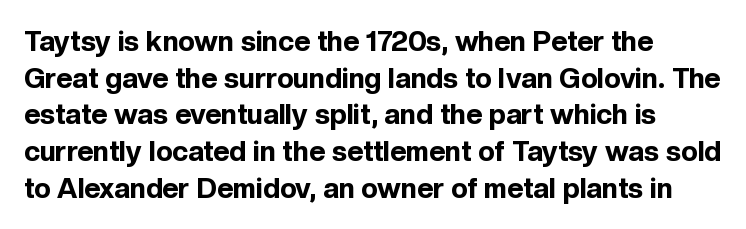
The image shows 28 px bold sans-serif type, upright; set normal line spacing (1.31x), normal letter spacing, not underlined; a medium x-height.
